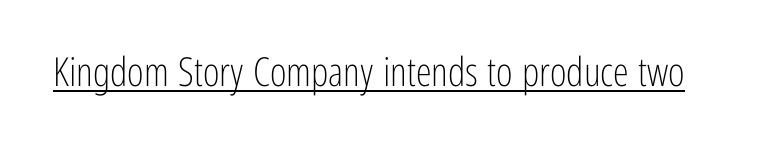
Honestly, the underline is the first thing you notice here. These lines are rendered in a variable-pitch font. Is there any slant? The stems are plumb. Stroke terminals: plain, sans-serif. Counters stay open thanks to moderate or lighter strokes. Nothing unusual about the tracking: characters are spaced as the font intends.
